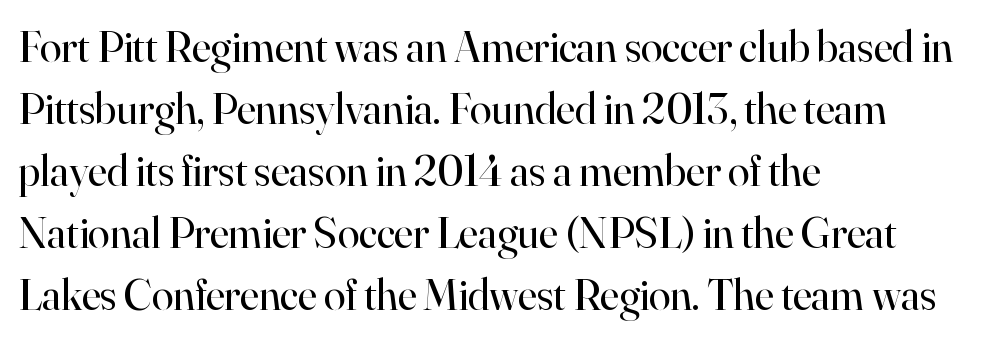
{"serif": "yes", "italic": "no", "bold": "no", "weight": "regular", "width": "normal", "stroke_contrast": "high", "x_height": "small", "monospaced": "no", "underline": "no", "align": "left", "line_spacing": "normal", "line_spacing_ratio": 1.41, "letter_spacing": "normal", "letter_spacing_em": 0.0, "glyph_px": 44}
